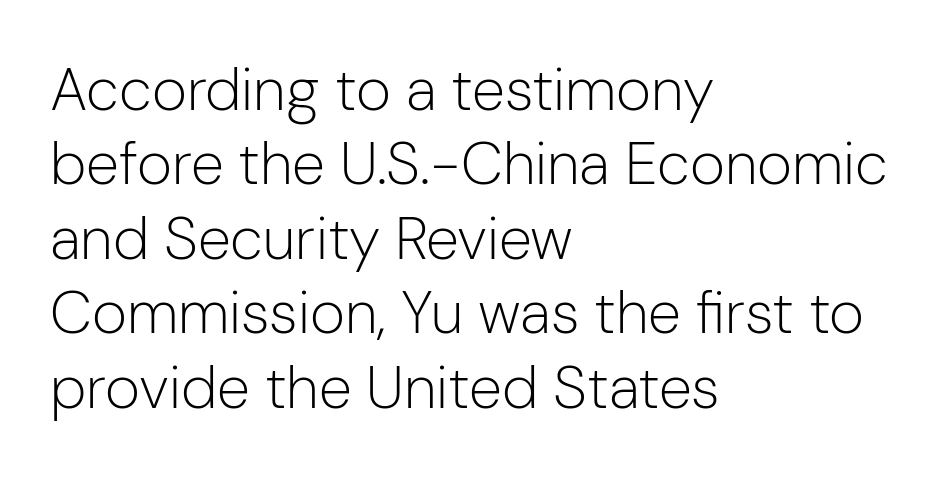
The image shows 60 px light sans-serif type, upright; set left-aligned, line spacing 1.24x, normal letter spacing, not underlined; low stroke contrast and a medium x-height.
